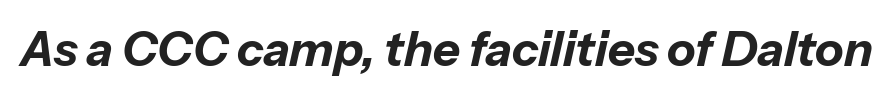
The image shows 47 px bold type, italic (leaning right); set normal letter spacing, not underlined; low stroke contrast and a medium x-height.
